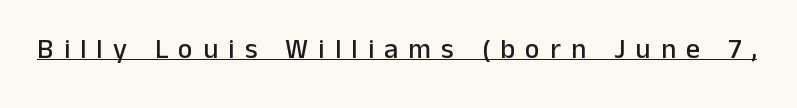
Check the space under the baseline: a stroke is drawn there. The specimen reads as upright at a glance. Type style note: lacks serifs. Substantial extra tracking has been applied to these lines. Is this a fixed-width face? No — the glyphs have proportional, varying widths.
